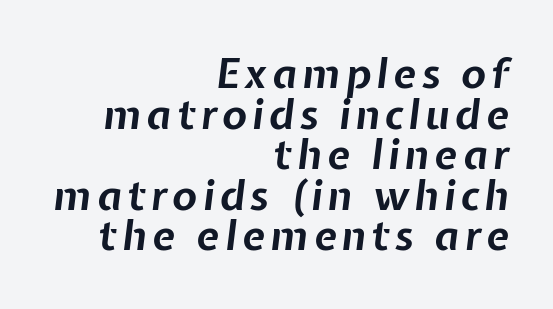
{"italic": "yes", "lean": "right", "slant_degrees": 7, "bold": "yes", "weight": "bold", "width": "normal", "stroke_contrast": "low", "x_height": "medium", "monospaced": "no", "underline": "no", "align": "right", "line_spacing": "tight", "line_spacing_ratio": 0.99, "glyph_px": 41}
